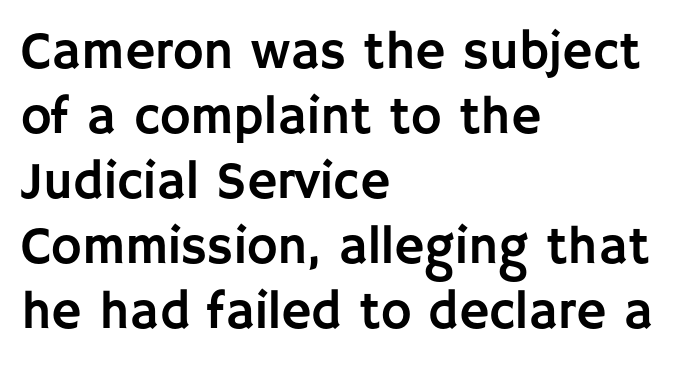
Does the lettering tilt? It doesn't — this is upright. In terms of letterspacing, this is plain default setting. This rendering features lettering with no underline. The face used here is a sans, in the tradition of grotesques and geometrics.
